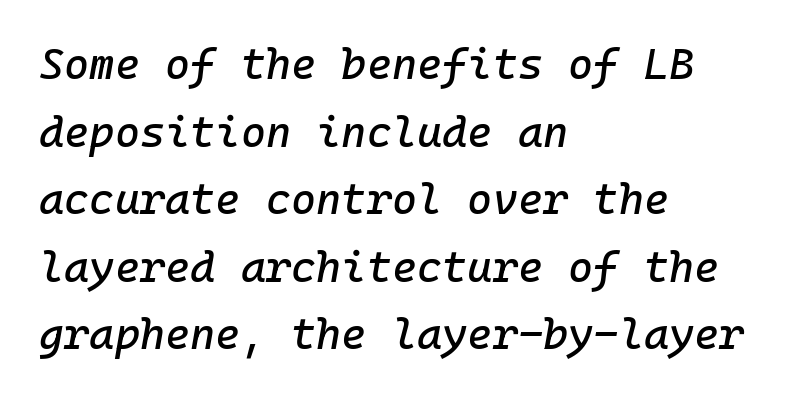
Q: Is the text italic (slanted)? A: Yes, it leans right by about 10 degrees.
Q: Is the text underlined? A: No.
Q: How is the paragraph aligned? A: Left-aligned.
Q: Is the spacing between letters normal or unusually wide? A: Normal.
Q: Is the spacing between lines tight, normal or loose? A: Normal.
Q: Width (condensed, normal, or wide)? A: Normal.
Q: Stroke contrast? A: Low.
Q: x-height? A: Medium.
